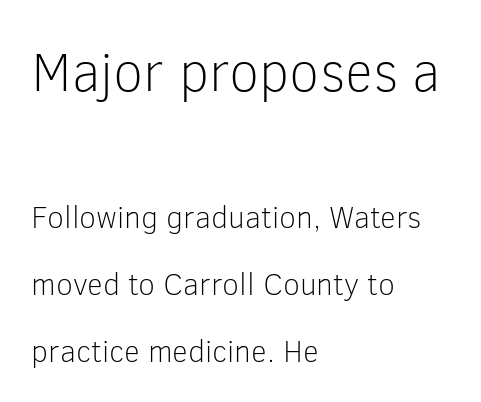
Q: Is the text bold? A: No.
Q: Is the text italic (slanted)? A: No, it is upright.
Q: Is the typeface a serif or a sans-serif typeface? A: Sans-serif.
Q: Is the text underlined? A: No.
Q: How is the paragraph aligned? A: Left-aligned.
Q: Is the spacing between letters normal or unusually wide? A: Normal.
Q: Is the spacing between lines tight, normal or loose? A: Loose.
Q: Which block of text is set in a larger size, the first (top) or the second (bottom)? A: The first (top) one.
Q: Width (condensed, normal, or wide)? A: Normal.
Q: Stroke contrast? A: Low.
Q: x-height? A: Medium.
Q: Monospaced? A: No.
